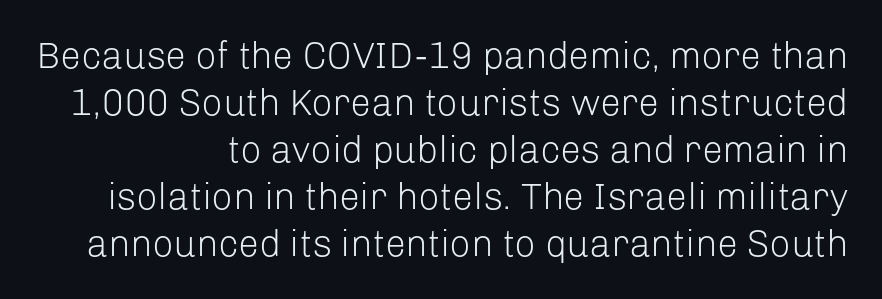
The image shows 37 px light sans-serif type, upright; set normal line spacing (1.27x), normal letter spacing, not underlined; low stroke contrast and a medium x-height.
